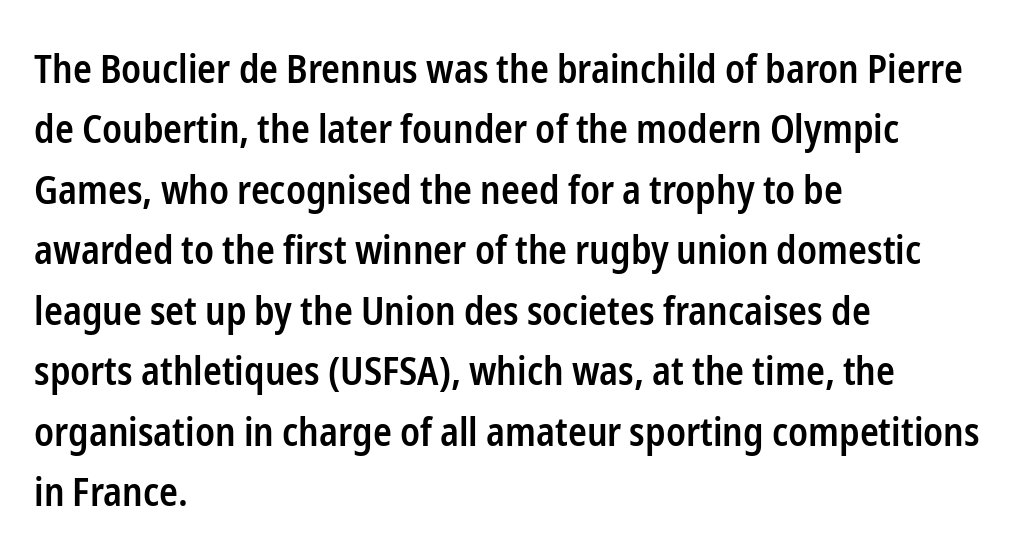
The image shows 39 px semibold, condensed sans-serif type, upright; set left-aligned, normal line spacing (1.55x), normal letter spacing, not underlined; low stroke contrast and a medium x-height.
